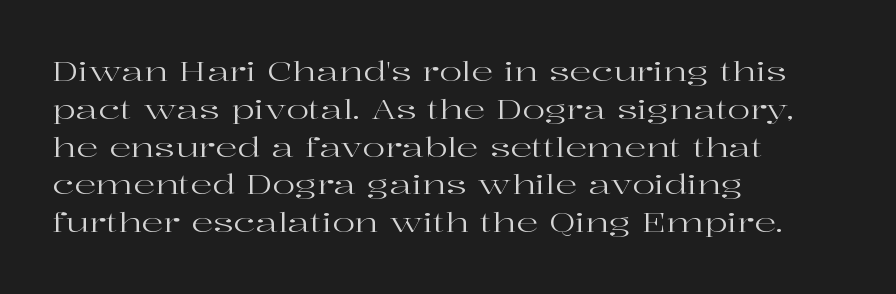
Q: Is the text bold? A: No.
Q: Is the text italic (slanted)? A: No, it is upright.
Q: Is the text underlined? A: No.
Q: How is the paragraph aligned? A: Left-aligned.
Q: Is the spacing between letters normal or unusually wide? A: Normal.
Q: Is the spacing between lines tight, normal or loose? A: Normal.
